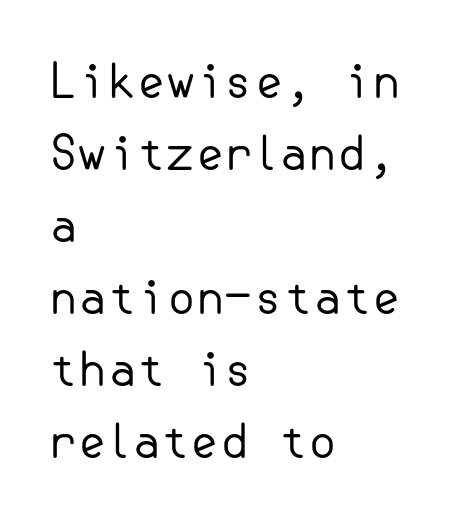
Q: Is the text bold? A: No.
Q: Is the text italic (slanted)? A: No, it is upright.
Q: Is the typeface a serif or a sans-serif typeface? A: Sans-serif.
Q: Is the text underlined? A: No.
Q: How is the paragraph aligned? A: Left-aligned.
Q: Is the spacing between letters normal or unusually wide? A: Normal.
Q: Is the spacing between lines tight, normal or loose? A: Normal.
Q: Width (condensed, normal, or wide)? A: Normal.
Q: Stroke contrast? A: Low.
Q: x-height? A: Small.
